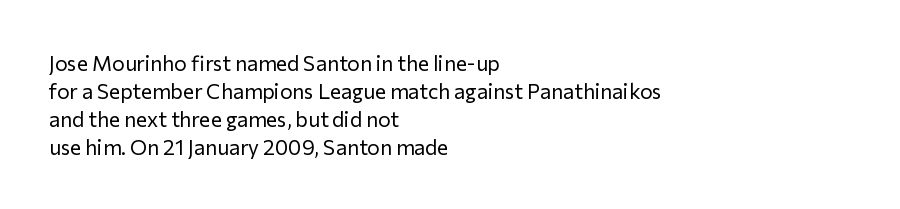
Q: Is the text bold? A: No.
Q: Is the text italic (slanted)? A: No, it is upright.
Q: Is the text underlined? A: No.
Q: How is the paragraph aligned? A: Left-aligned.
Q: Is the spacing between letters normal or unusually wide? A: Normal.
Q: Is the spacing between lines tight, normal or loose? A: Normal.
